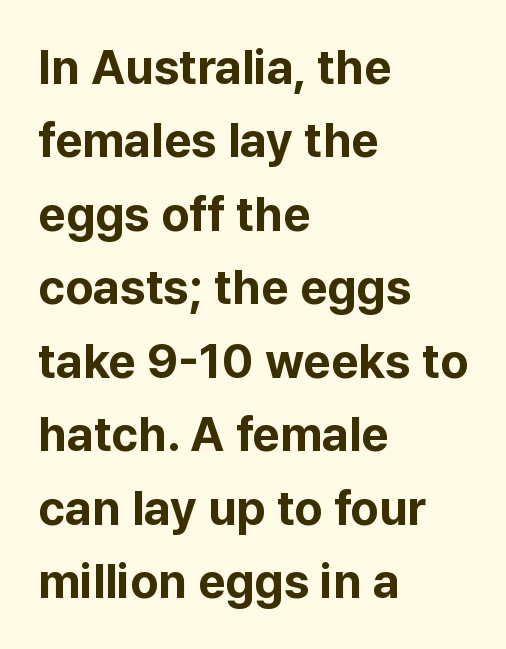
Q: Is the text bold? A: Yes.
Q: Is the text italic (slanted)? A: No, it is upright.
Q: Is the typeface a serif or a sans-serif typeface? A: Sans-serif.
Q: Is the text underlined? A: No.
Q: How is the paragraph aligned? A: Left-aligned.
Q: Is the spacing between letters normal or unusually wide? A: Normal.
Q: Is the spacing between lines tight, normal or loose? A: Normal.
Q: Width (condensed, normal, or wide)? A: Normal.
Q: Stroke contrast? A: Low.
Q: x-height? A: Medium.
Q: Monospaced? A: No.
